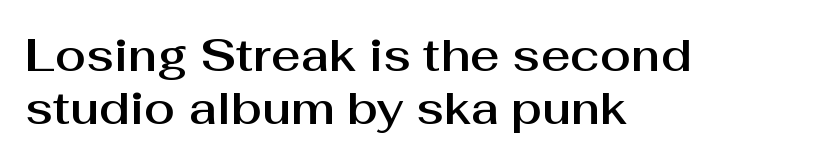
{"serif": "no", "italic": "no", "width": "normal", "stroke_contrast": "medium", "x_height": "medium", "monospaced": "no", "underline": "no", "align": "left", "line_spacing_ratio": 1.17, "letter_spacing": "normal", "letter_spacing_em": 0.0, "glyph_px": 45}
